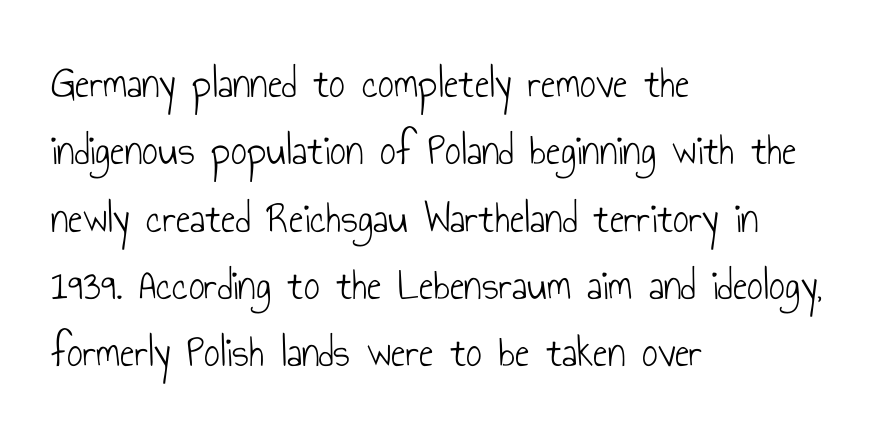
Q: Is the text bold? A: No.
Q: Is the text italic (slanted)? A: No, it is upright.
Q: Is the typeface a serif or a sans-serif typeface? A: Sans-serif.
Q: Is the text underlined? A: No.
Q: How is the paragraph aligned? A: Left-aligned.
Q: Is the spacing between letters normal or unusually wide? A: Normal.
Q: Is the spacing between lines tight, normal or loose? A: Normal.
Q: Width (condensed, normal, or wide)? A: Condensed.
Q: Stroke contrast? A: Low.
Q: x-height? A: Small.
Q: Monospaced? A: No.
